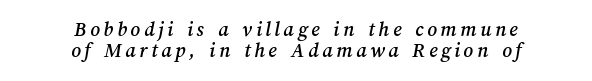
{"underline": "no", "align": "center", "line_spacing": "tight", "line_spacing_ratio": 1.0, "glyph_px": 21}
